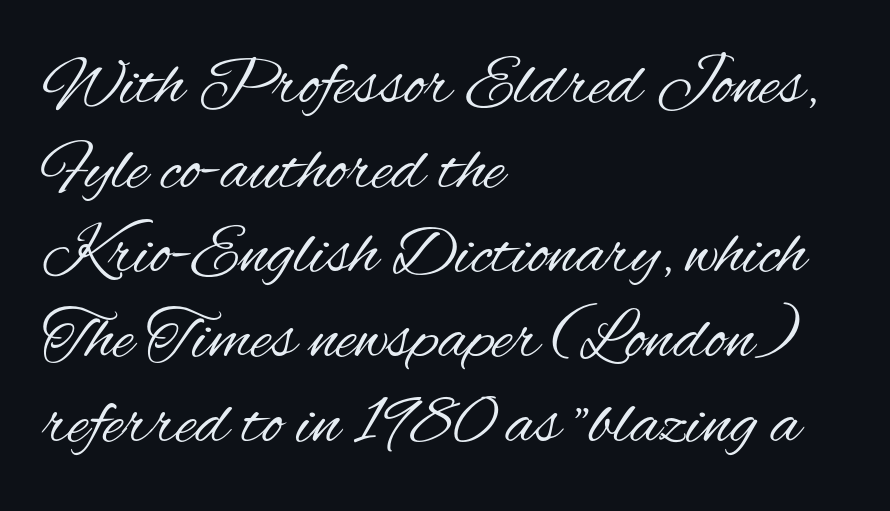
{"serif": "no", "bold": "no", "weight": "regular", "width": "condensed", "stroke_contrast": "medium", "x_height": "small", "monospaced": "no", "underline": "no", "align": "left", "line_spacing_ratio": 1.21, "letter_spacing": "normal", "letter_spacing_em": 0.0, "glyph_px": 70}
